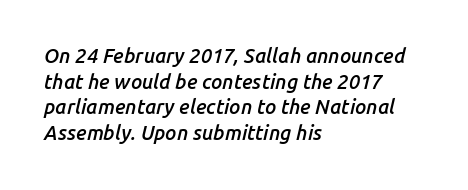
{"italic": "yes", "lean": "right", "slant_degrees": 14, "bold": "semi", "underline": "no", "align": "left", "line_spacing": "normal", "line_spacing_ratio": 1.28, "letter_spacing": "normal", "letter_spacing_em": 0.0, "glyph_px": 20}
